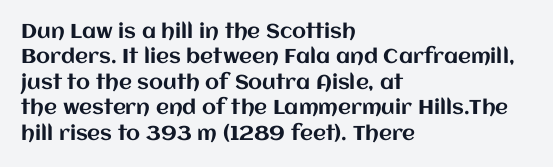
{"italic": "no", "underline": "no", "align": "left", "line_spacing": "normal", "line_spacing_ratio": 1.27, "letter_spacing": "normal", "letter_spacing_em": 0.0, "glyph_px": 20}
